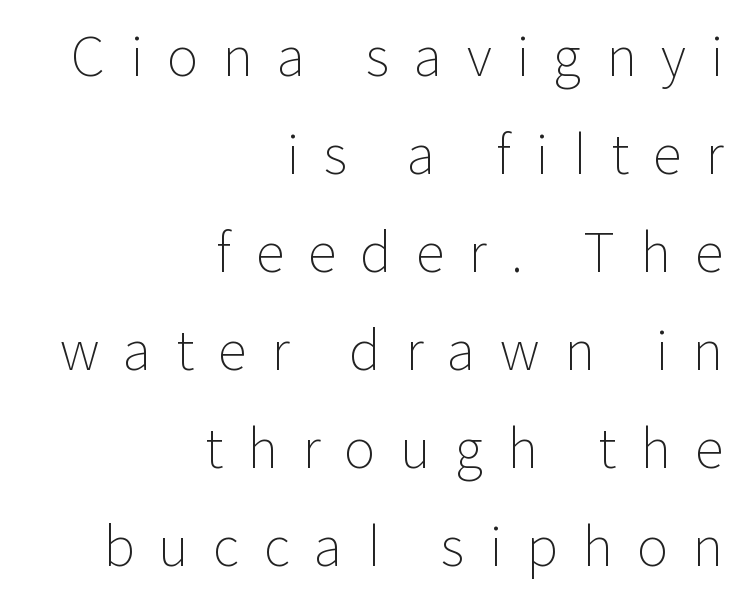
The image shows 53 px light sans-serif type, upright; set right-aligned, line spacing 1.85x, unusually wide letter spacing (+0.46 em), not underlined; low stroke contrast and a medium x-height.
